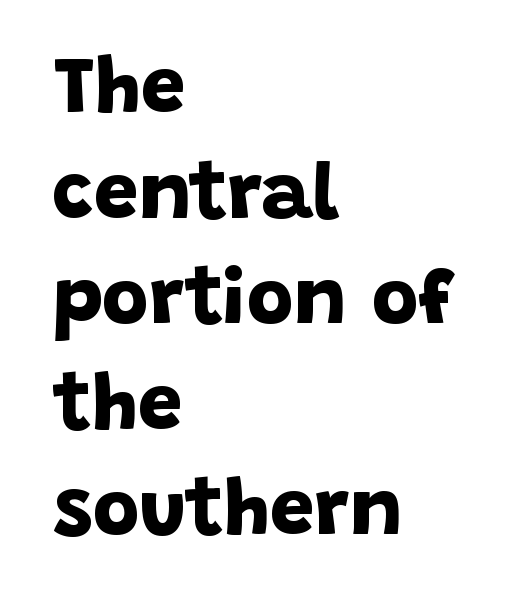
The image shows 80 px bold sans-serif type; set left-aligned, normal line spacing (1.32x), normal letter spacing, not underlined; low stroke contrast and a large x-height.
